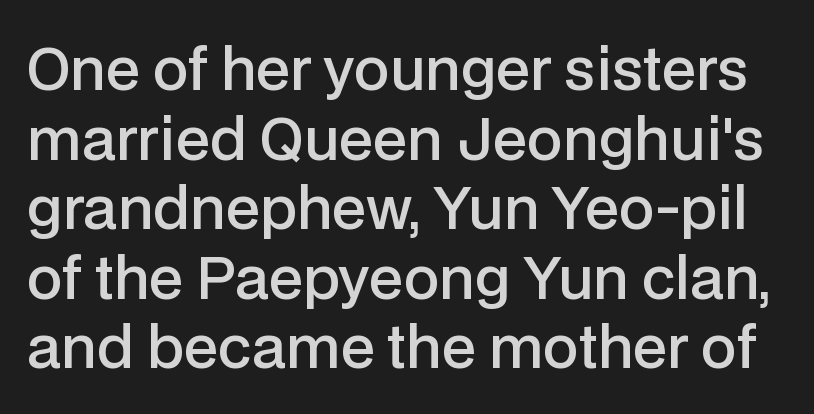
Q: Is the text bold? A: Semi-bold.
Q: Is the text italic (slanted)? A: No, it is upright.
Q: Is the typeface a serif or a sans-serif typeface? A: Sans-serif.
Q: Is the text underlined? A: No.
Q: Is the spacing between letters normal or unusually wide? A: Normal.
Q: Width (condensed, normal, or wide)? A: Normal.
Q: Stroke contrast? A: Low.
Q: x-height? A: Medium.
Q: Monospaced? A: No.
